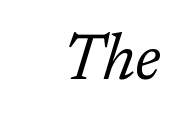
{"serif": "yes", "italic": "yes", "lean": "right", "slant_degrees": 17, "bold": "no", "weight": "light", "width": "normal", "stroke_contrast": "low", "x_height": "medium", "monospaced": "no", "underline": "no", "letter_spacing": "normal", "letter_spacing_em": 0.0, "glyph_px": 65}
